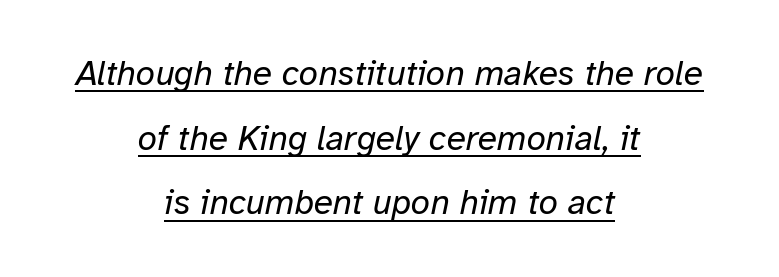
The image shows 35 px regular-weight type, italic (leaning right); set centered, line spacing 1.85x, normal letter spacing, underlined; low stroke contrast and a medium x-height.
